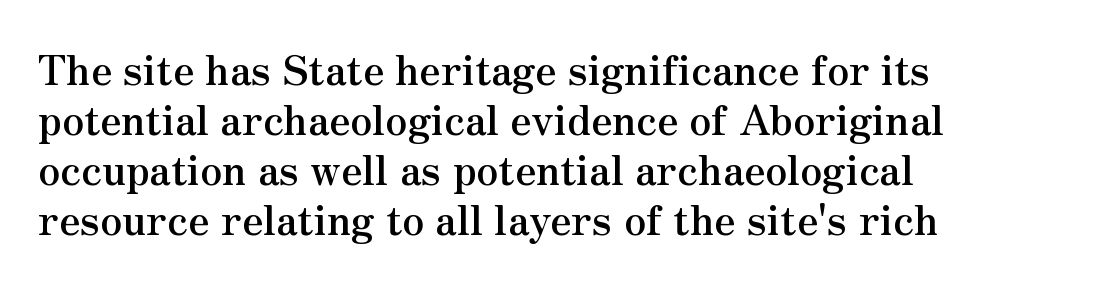
Q: Is the text bold? A: Yes.
Q: Is the text italic (slanted)? A: No, it is upright.
Q: Is the typeface a serif or a sans-serif typeface? A: Serif.
Q: Is the text underlined? A: No.
Q: How is the paragraph aligned? A: Left-aligned.
Q: Is the spacing between letters normal or unusually wide? A: Normal.
Q: Is the spacing between lines tight, normal or loose? A: Normal.
Q: Width (condensed, normal, or wide)? A: Normal.
Q: Stroke contrast? A: Medium.
Q: x-height? A: Small.
Q: Monospaced? A: No.
